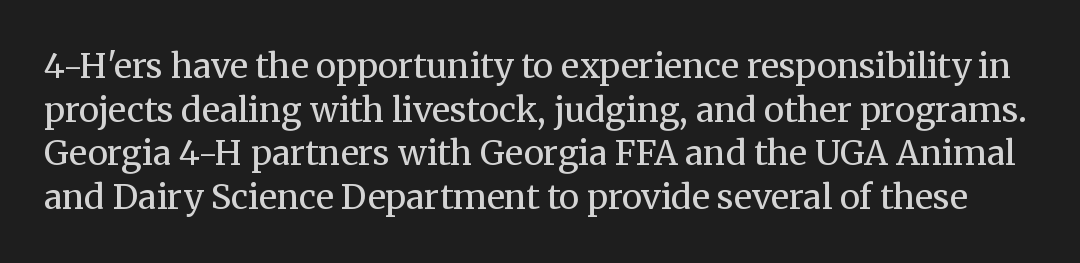
Look at the tracking — it's just the regular setting, nothing added. Think of a printed novel: that variable character pitch is what you see here. Unlike italic type, these characters show no tilt at all. Line spacing here is normal.
